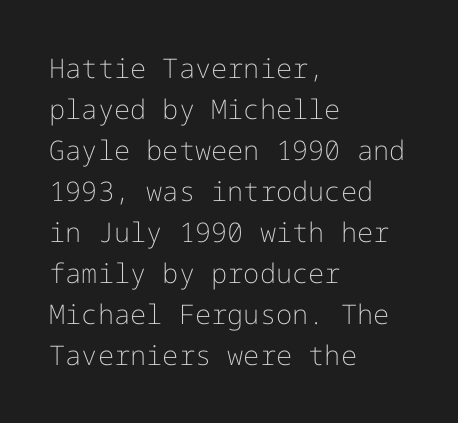
On a weight scale, this lands at 450 or below. The passage shown has conventional tracking throughout. A normal amount of white space separates one row of letters from the next. The rag falls on the right side of this text block.
